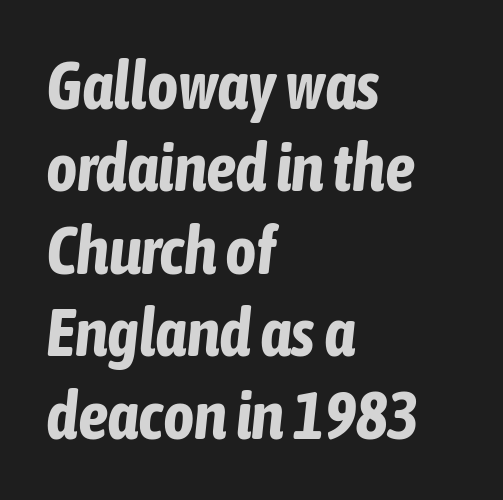
Leftover space on each line is placed entirely after the last word. The letters advance in unequal steps, a hallmark of proportional type. Anything drawn beneath the words? Only blank space. The axis of the letterforms is tilted away from vertical.
